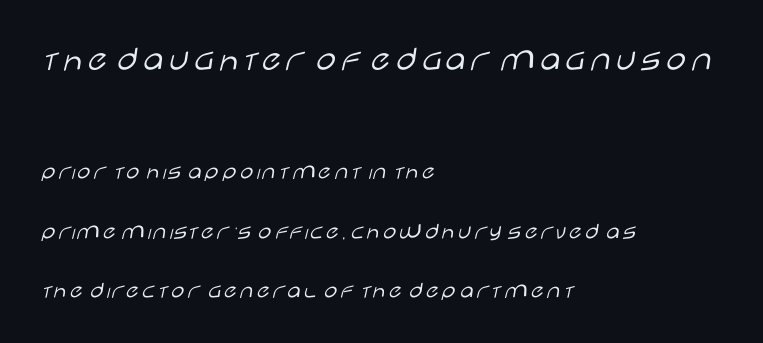
The image shows 36 px light, wide sans-serif type; set left-aligned, loose line spacing (2.48x), normal letter spacing, not underlined; the first (top) block is 1.5x larger; low stroke contrast and a large x-height.
